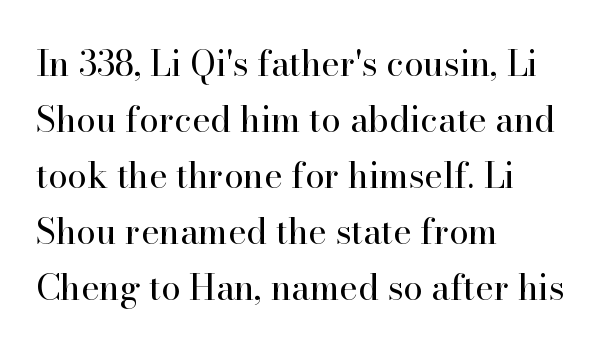
{"serif": "yes", "italic": "no", "bold": "no", "weight": "regular", "width": "normal", "stroke_contrast": "high", "x_height": "small", "monospaced": "no", "underline": "no", "align": "left", "line_spacing": "normal", "line_spacing_ratio": 1.6, "letter_spacing": "normal", "letter_spacing_em": 0.0, "glyph_px": 35}
